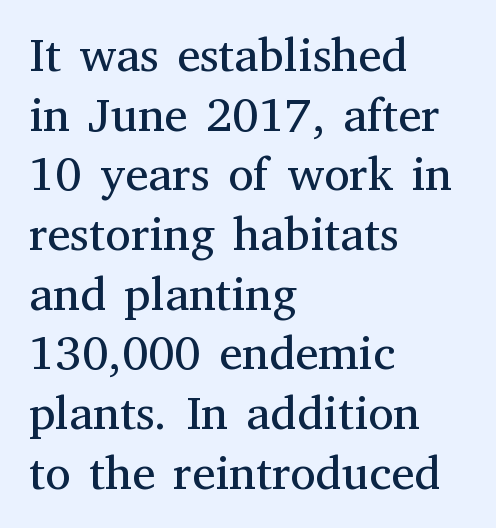
Q: Is the text bold? A: No.
Q: Is the text italic (slanted)? A: No, it is upright.
Q: Is the typeface a serif or a sans-serif typeface? A: Serif.
Q: Is the text underlined? A: No.
Q: How is the paragraph aligned? A: Left-aligned.
Q: Is the spacing between letters normal or unusually wide? A: Normal.
Q: Is the spacing between lines tight, normal or loose? A: Normal.
Q: Width (condensed, normal, or wide)? A: Normal.
Q: Stroke contrast? A: Medium.
Q: x-height? A: Medium.
Q: Monospaced? A: No.
